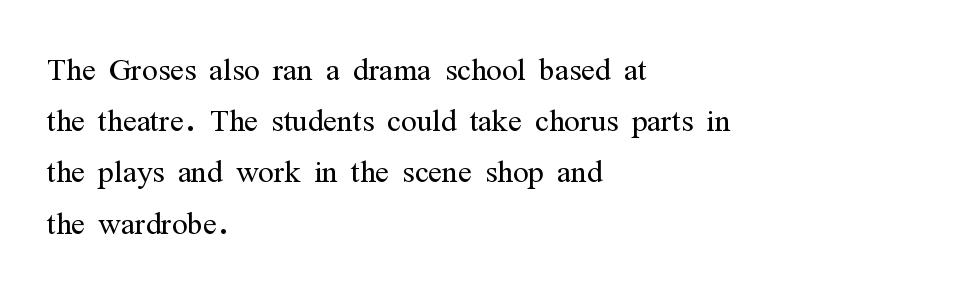
Q: Is the text bold? A: No.
Q: Is the text italic (slanted)? A: No, it is upright.
Q: Is the typeface a serif or a sans-serif typeface? A: Serif.
Q: Is the text underlined? A: No.
Q: How is the paragraph aligned? A: Left-aligned.
Q: Is the spacing between letters normal or unusually wide? A: Normal.
Q: Is the spacing between lines tight, normal or loose? A: Normal.
Q: Width (condensed, normal, or wide)? A: Condensed.
Q: Stroke contrast? A: Medium.
Q: x-height? A: Medium.
Q: Monospaced? A: No.
